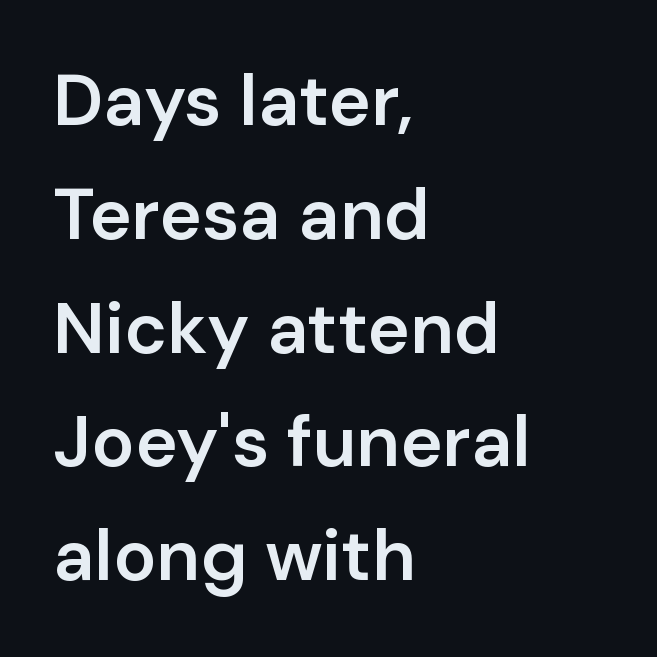
Q: Is the text bold? A: Semi-bold.
Q: Is the text italic (slanted)? A: No, it is upright.
Q: Is the typeface a serif or a sans-serif typeface? A: Sans-serif.
Q: Is the text underlined? A: No.
Q: How is the paragraph aligned? A: Left-aligned.
Q: Is the spacing between letters normal or unusually wide? A: Normal.
Q: Is the spacing between lines tight, normal or loose? A: Normal.
Q: Width (condensed, normal, or wide)? A: Normal.
Q: Stroke contrast? A: Low.
Q: x-height? A: Medium.
Q: Monospaced? A: No.
